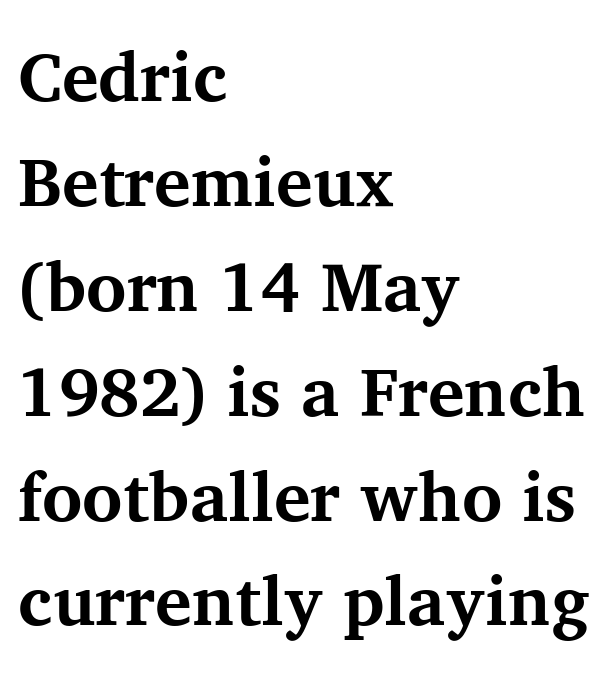
The image shows 69 px bold serif type, upright; set left-aligned, normal line spacing (1.52x), normal letter spacing, not underlined; medium stroke contrast and a medium x-height.
